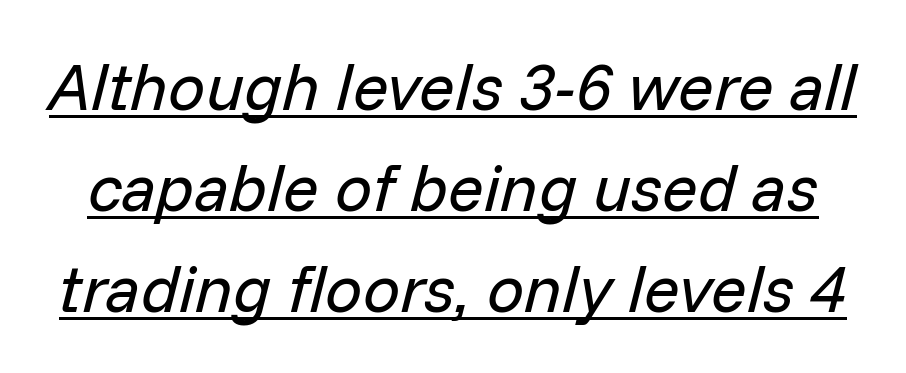
Q: Is the text bold? A: No.
Q: Is the text italic (slanted)? A: Yes, it leans right by about 14 degrees.
Q: Is the text underlined? A: Yes.
Q: Is the spacing between letters normal or unusually wide? A: Normal.
Q: Is the spacing between lines tight, normal or loose? A: Normal.
Q: Width (condensed, normal, or wide)? A: Normal.
Q: Stroke contrast? A: Low.
Q: x-height? A: Medium.
Q: Monospaced? A: No.
